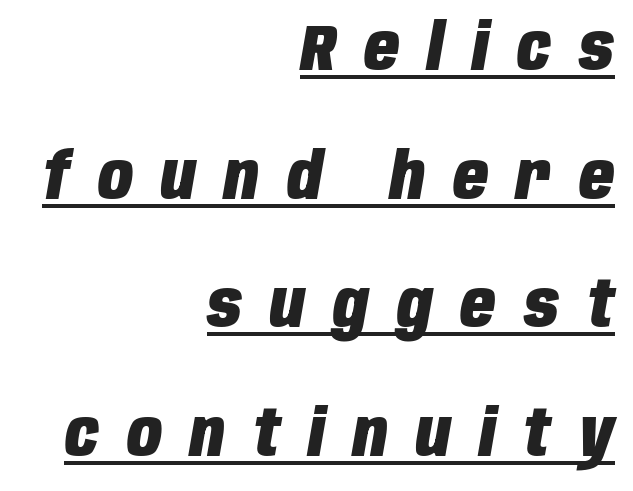
Q: Is the text bold? A: Yes.
Q: Is the text italic (slanted)? A: Yes, it leans right by about 10 degrees.
Q: Is the text underlined? A: Yes.
Q: How is the paragraph aligned? A: Right-aligned.
Q: Is the spacing between letters normal or unusually wide? A: Unusually wide.
Q: Is the spacing between lines tight, normal or loose? A: Loose.
Q: Width (condensed, normal, or wide)? A: Condensed.
Q: Stroke contrast? A: Low.
Q: x-height? A: Large.
Q: Monospaced? A: No.
